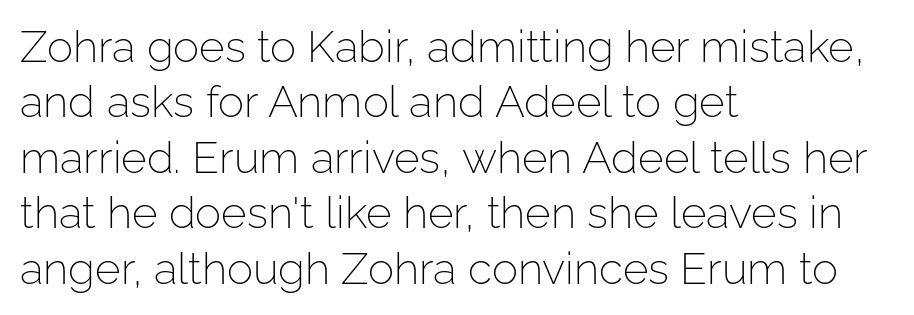
{"serif": "no", "italic": "no", "bold": "no", "weight": "light", "width": "normal", "stroke_contrast": "low", "x_height": "medium", "monospaced": "no", "underline": "no", "align": "left", "line_spacing": "normal", "line_spacing_ratio": 1.26, "letter_spacing": "normal", "letter_spacing_em": 0.0, "glyph_px": 44}
